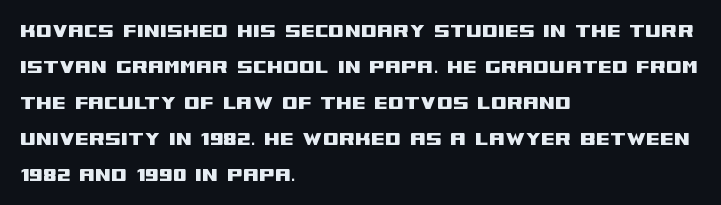
Q: Is the text italic (slanted)? A: No, it is upright.
Q: Is the text underlined? A: No.
Q: How is the paragraph aligned? A: Left-aligned.
Q: Is the spacing between letters normal or unusually wide? A: Normal.
Q: Is the spacing between lines tight, normal or loose? A: Normal.
